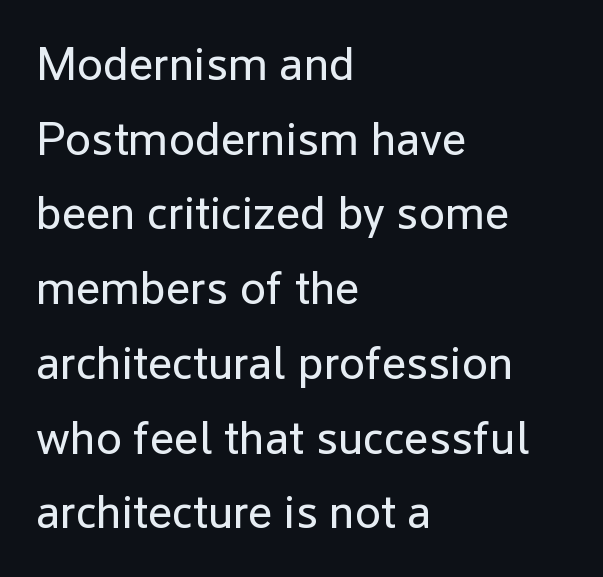
Posture: vertical. This sample is left-justified, so line endings fall wherever the words run out. These lines are rendered in a variable-pitch font. Notice how descenders clear the ascenders below comfortably — that's standard leading. Think standard paragraph weight, or any step lighter than that. Check the space under the baseline: it is left empty.
